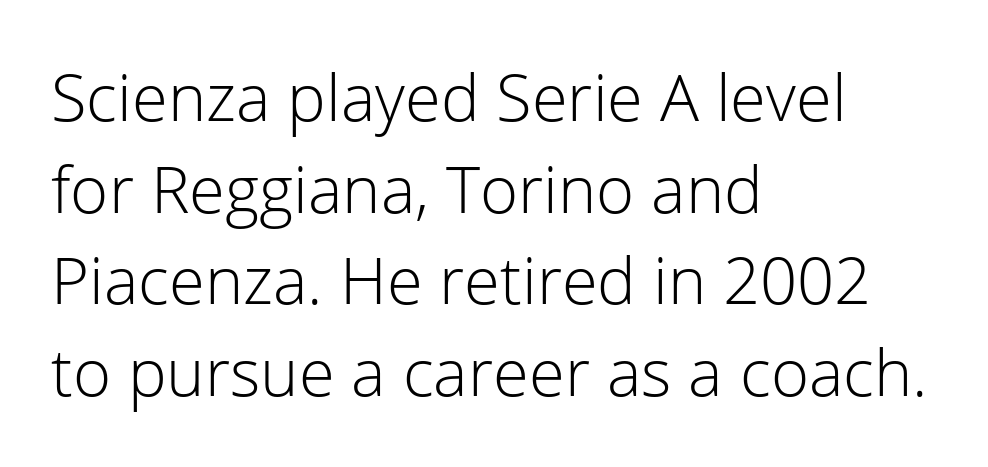
{"serif": "no", "italic": "no", "bold": "no", "weight": "light", "width": "normal", "stroke_contrast": "low", "x_height": "medium", "monospaced": "no", "underline": "no", "align": "left", "line_spacing": "normal", "line_spacing_ratio": 1.41, "letter_spacing": "normal", "letter_spacing_em": 0.0, "glyph_px": 65}
